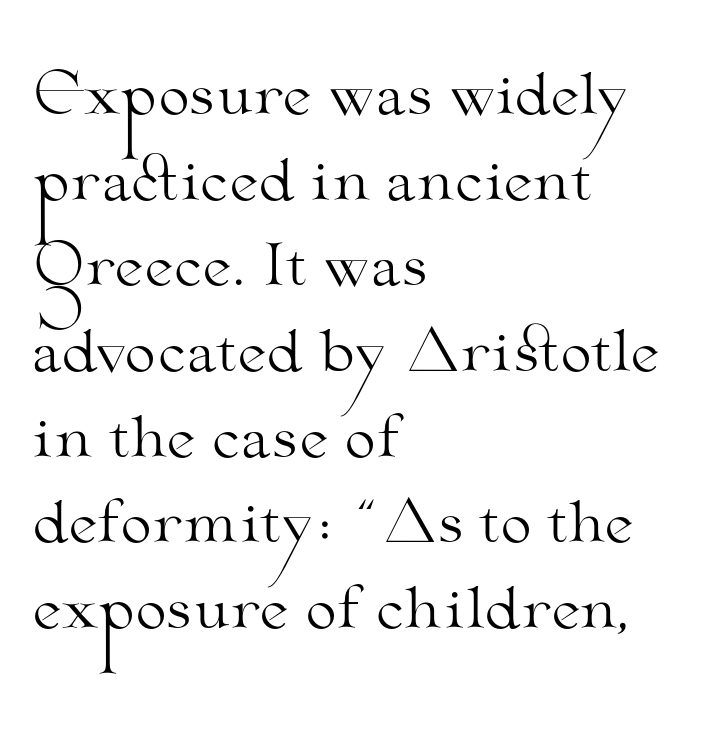
Q: Is the text bold? A: No.
Q: Is the text italic (slanted)? A: No, it is upright.
Q: Is the typeface a serif or a sans-serif typeface? A: Serif.
Q: Is the text underlined? A: No.
Q: How is the paragraph aligned? A: Left-aligned.
Q: Is the spacing between letters normal or unusually wide? A: Normal.
Q: Is the spacing between lines tight, normal or loose? A: Normal.
Q: Width (condensed, normal, or wide)? A: Wide.
Q: Stroke contrast? A: Medium.
Q: x-height? A: Small.
Q: Monospaced? A: No.
